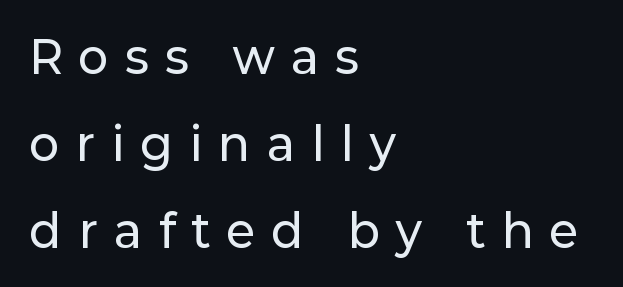
These lines are rendered in a variable-pitch font. Tracking value appears strongly positive — letters spread wide. One-word summary of the alignment: left. Note: no serifs on the glyphs. Regarding leading, the lines here are spaced well apart.
